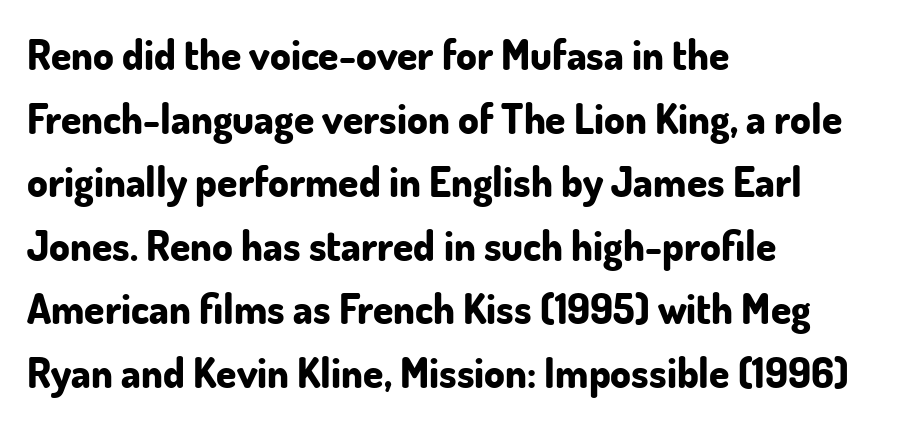
Q: Is the text bold? A: Yes.
Q: Is the text italic (slanted)? A: No, it is upright.
Q: Is the typeface a serif or a sans-serif typeface? A: Sans-serif.
Q: Is the text underlined? A: No.
Q: How is the paragraph aligned? A: Left-aligned.
Q: Is the spacing between letters normal or unusually wide? A: Normal.
Q: Is the spacing between lines tight, normal or loose? A: Normal.
Q: Width (condensed, normal, or wide)? A: Normal.
Q: Stroke contrast? A: Low.
Q: x-height? A: Small.
Q: Monospaced? A: No.
